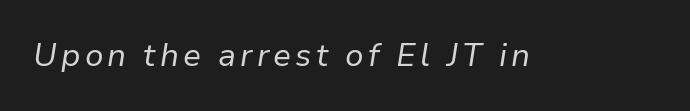
Q: Is the text bold? A: No.
Q: Is the text italic (slanted)? A: Yes, it leans right by about 9 degrees.
Q: Is the text underlined? A: No.
Q: Width (condensed, normal, or wide)? A: Normal.
Q: Stroke contrast? A: Low.
Q: x-height? A: Medium.
Q: Monospaced? A: No.
